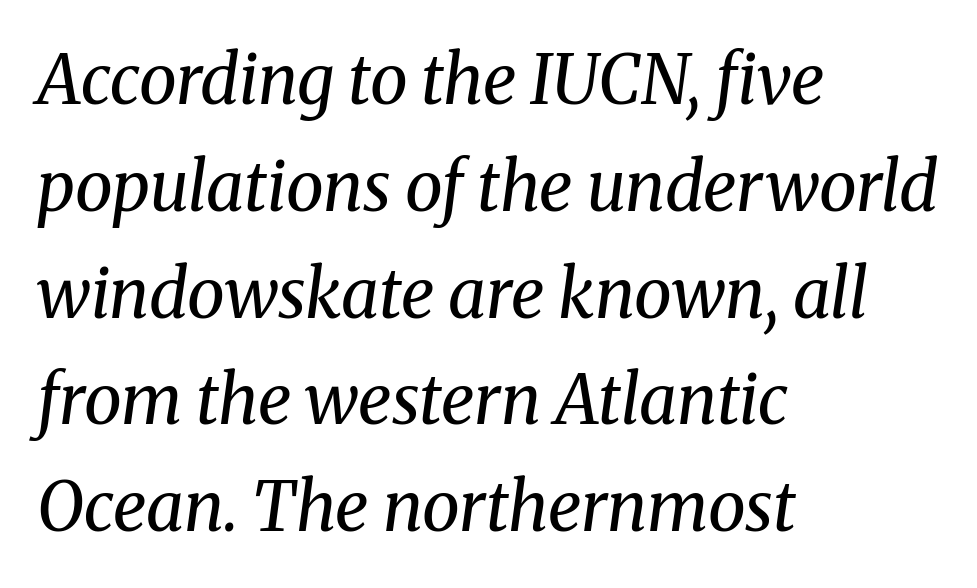
Q: Is the text bold? A: No.
Q: Is the text italic (slanted)? A: Yes, it leans right by about 8 degrees.
Q: Is the typeface a serif or a sans-serif typeface? A: Serif.
Q: Is the text underlined? A: No.
Q: How is the paragraph aligned? A: Left-aligned.
Q: Is the spacing between letters normal or unusually wide? A: Normal.
Q: Is the spacing between lines tight, normal or loose? A: Normal.
Q: Width (condensed, normal, or wide)? A: Normal.
Q: Stroke contrast? A: Medium.
Q: x-height? A: Medium.
Q: Monospaced? A: No.
